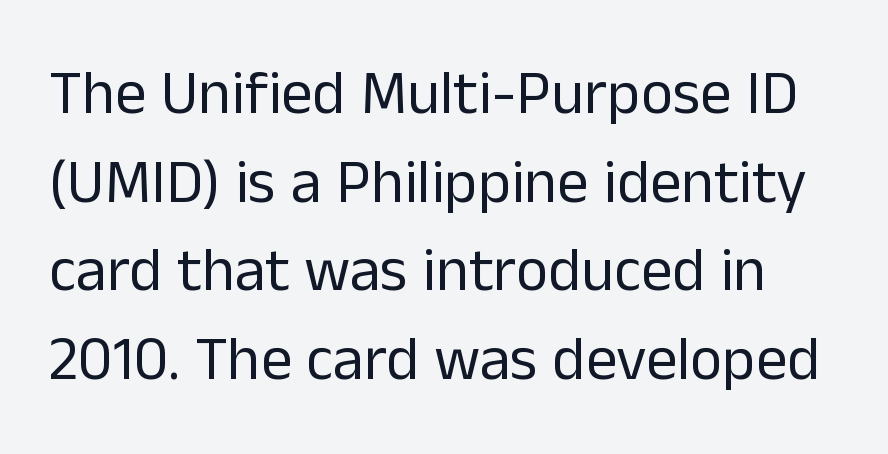
Evenly set lines give the paragraph a standard silhouette. These lines are rendered in a variable-pitch font. Tall strokes in this sample are plumb rather than angled. On a weight scale, this lands at 450 or below. Default kerning and tracking; the words read as compact shapes. The space beneath each line is pristine and unruled.
